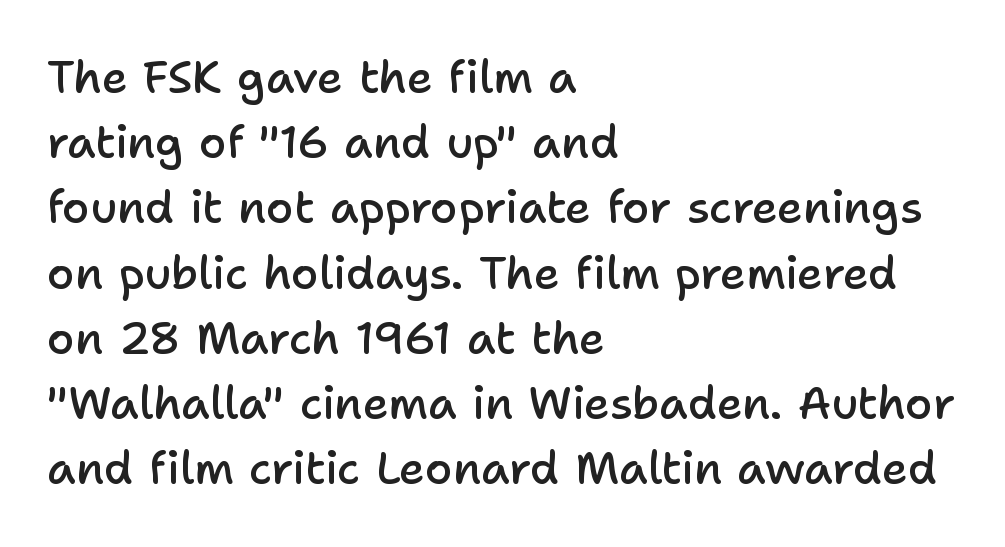
{"serif": "no", "italic": "no", "bold": "semi", "weight": "semibold", "width": "normal", "stroke_contrast": "low", "x_height": "medium", "monospaced": "no", "underline": "no", "align": "left", "line_spacing": "normal", "line_spacing_ratio": 1.45, "letter_spacing": "normal", "letter_spacing_em": 0.0, "glyph_px": 45}
